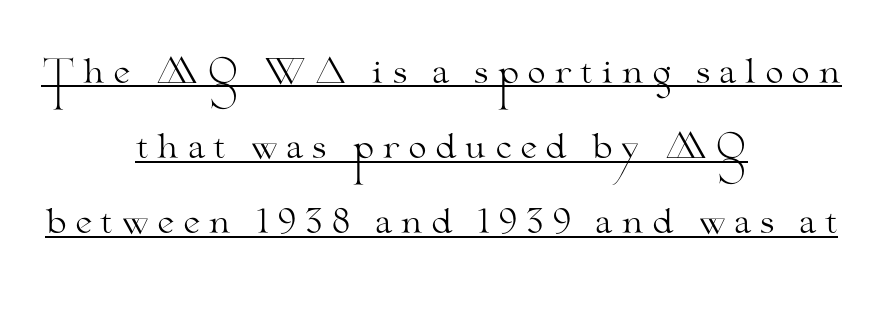
The image shows 33 px light, wide serif type, upright; set centered, loose line spacing (2.28x), unusually wide letter spacing (+0.23 em), underlined; medium stroke contrast and a small x-height.
